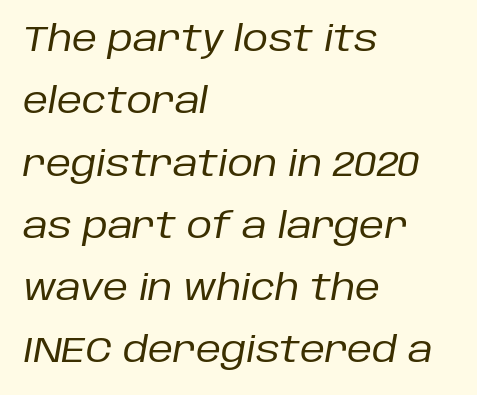
{"italic": "yes", "lean": "right", "slant_degrees": 10, "bold": "no", "weight": "regular", "width": "normal", "stroke_contrast": "low", "x_height": "large", "monospaced": "no", "underline": "no", "align": "left", "line_spacing_ratio": 1.78, "letter_spacing": "normal", "letter_spacing_em": 0.0, "glyph_px": 35}
